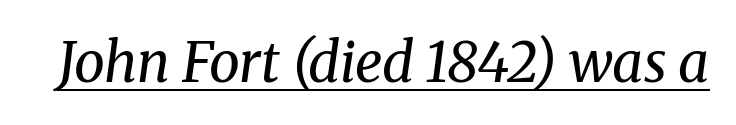
{"serif": "yes", "italic": "yes", "lean": "right", "slant_degrees": 8, "bold": "no", "weight": "regular", "width": "normal", "stroke_contrast": "medium", "x_height": "medium", "monospaced": "no", "underline": "yes", "letter_spacing": "normal", "letter_spacing_em": 0.0, "glyph_px": 55}
